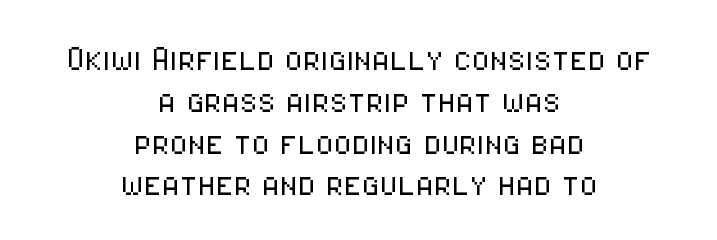
Q: Is the text bold? A: No.
Q: Is the text italic (slanted)? A: No, it is upright.
Q: Is the typeface a serif or a sans-serif typeface? A: Sans-serif.
Q: Is the text underlined? A: No.
Q: How is the paragraph aligned? A: Centered.
Q: Is the spacing between letters normal or unusually wide? A: Normal.
Q: Is the spacing between lines tight, normal or loose? A: Tight.
Q: Width (condensed, normal, or wide)? A: Condensed.
Q: Stroke contrast? A: Low.
Q: x-height? A: Medium.
Q: Monospaced? A: No.
